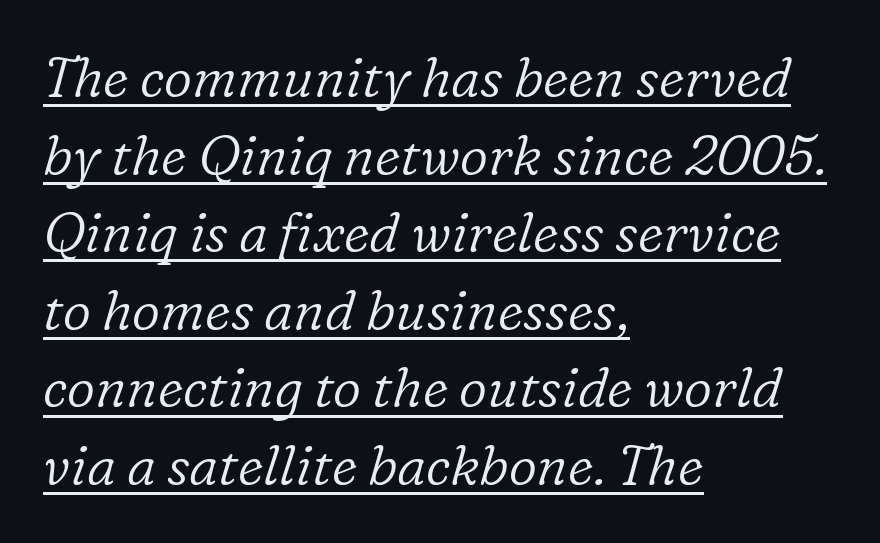
Q: Is the text bold? A: No.
Q: Is the text italic (slanted)? A: Yes, it leans right by about 16 degrees.
Q: Is the typeface a serif or a sans-serif typeface? A: Serif.
Q: Is the text underlined? A: Yes.
Q: How is the paragraph aligned? A: Left-aligned.
Q: Is the spacing between letters normal or unusually wide? A: Normal.
Q: Is the spacing between lines tight, normal or loose? A: Normal.
Q: Width (condensed, normal, or wide)? A: Normal.
Q: Stroke contrast? A: Low.
Q: x-height? A: Medium.
Q: Monospaced? A: No.
